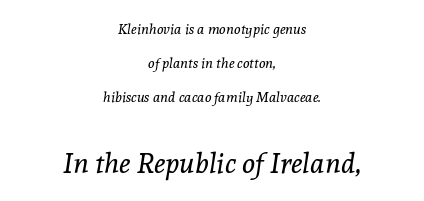
{"serif": "yes", "italic": "yes", "lean": "right", "slant_degrees": 8, "bold": "no", "weight": "regular", "width": "normal", "x_height": "medium", "monospaced": "no", "underline": "no", "align": "center", "line_spacing": "loose", "line_spacing_ratio": 2.42, "letter_spacing": "normal", "letter_spacing_em": 0.0, "larger_block": "second", "size_ratio": 2.0, "glyph_px": 28}
